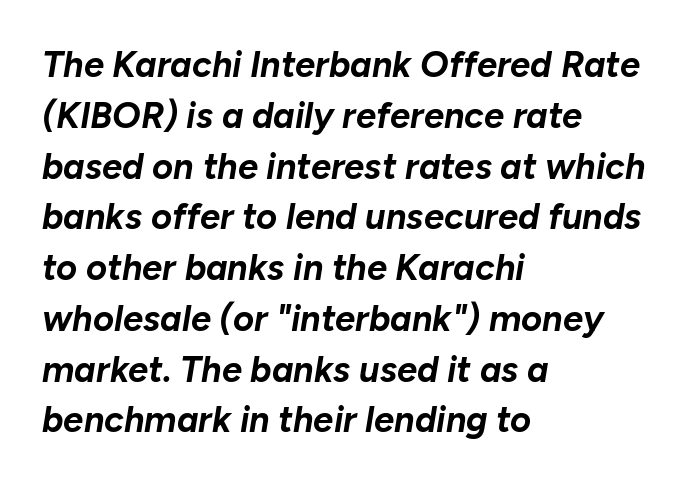
Q: Is the text bold? A: Yes.
Q: Is the text italic (slanted)? A: Yes, it leans right by about 10 degrees.
Q: Is the text underlined? A: No.
Q: How is the paragraph aligned? A: Left-aligned.
Q: Is the spacing between letters normal or unusually wide? A: Normal.
Q: Is the spacing between lines tight, normal or loose? A: Normal.
Q: Width (condensed, normal, or wide)? A: Normal.
Q: Stroke contrast? A: Low.
Q: x-height? A: Medium.
Q: Monospaced? A: No.
